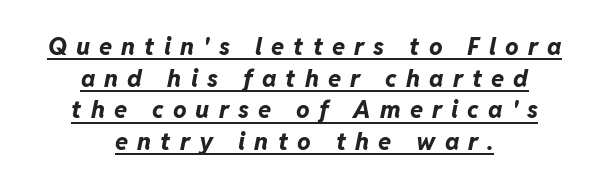
The image shows 24 px bold type, italic (leaning right); set centered, normal line spacing (1.32x), unusually wide letter spacing (+0.38 em), underlined.
